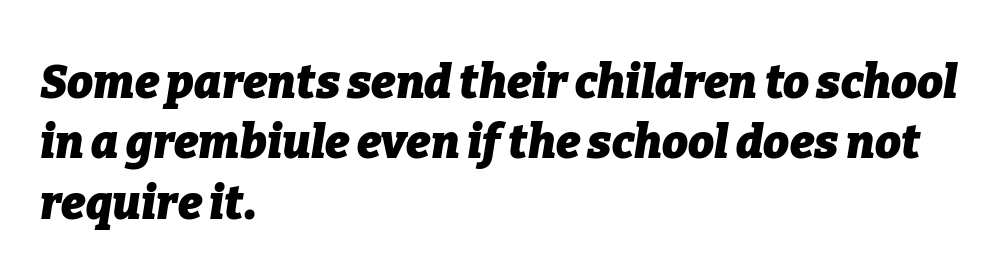
Q: Is the text bold? A: Yes.
Q: Is the text italic (slanted)? A: Yes, it leans right by about 9 degrees.
Q: Is the text underlined? A: No.
Q: How is the paragraph aligned? A: Left-aligned.
Q: Is the spacing between letters normal or unusually wide? A: Normal.
Q: Is the spacing between lines tight, normal or loose? A: Normal.
Q: Width (condensed, normal, or wide)? A: Normal.
Q: Stroke contrast? A: Low.
Q: x-height? A: Medium.
Q: Monospaced? A: No.
